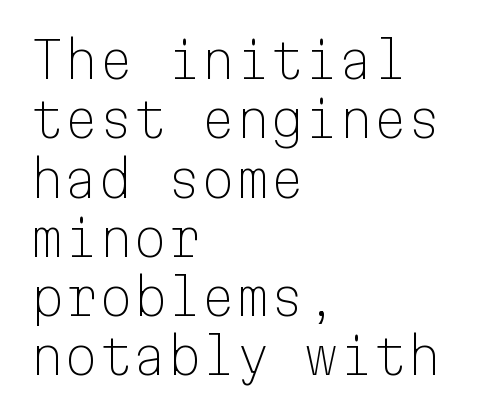
The image shows 49 px light sans-serif type, upright, monospaced; set left-aligned, line spacing 1.21x, normal letter spacing, not underlined; low stroke contrast and a medium x-height.
